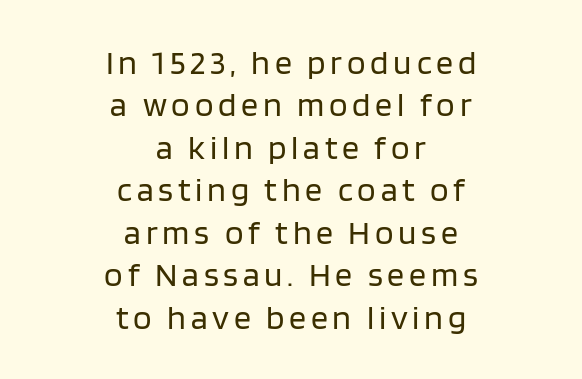
The image shows 34 px regular-weight sans-serif type, upright; set centered, normal line spacing (1.25x), not underlined; low stroke contrast and a large x-height.
